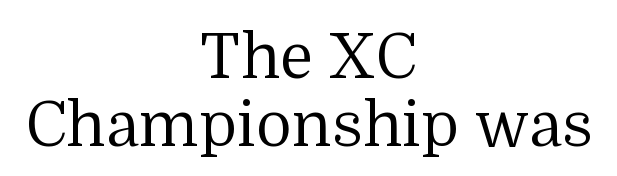
The lettering stays uniformly vertical, giving the passage a roman look. The passage shown is typeset with a serif family. Standard letterfit; no display-style spreading of the glyphs. Letters have the restrained weight of plain body copy at most.
